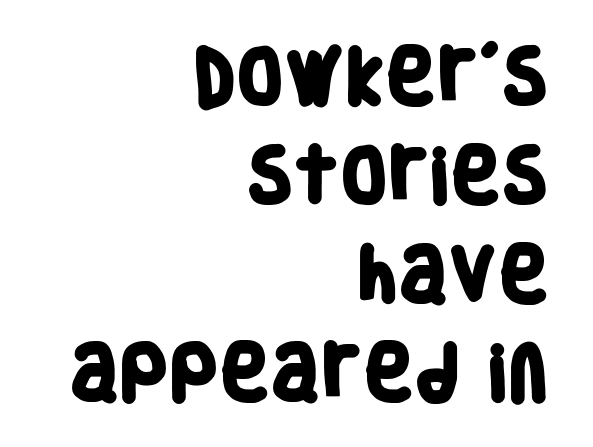
Set as a true bold cut, around the 700 mark. Serifs: no, the terminals of the letterforms are clean. Caption: standard tracking, unaltered. A clean baseline with only descenders dipping below it.
